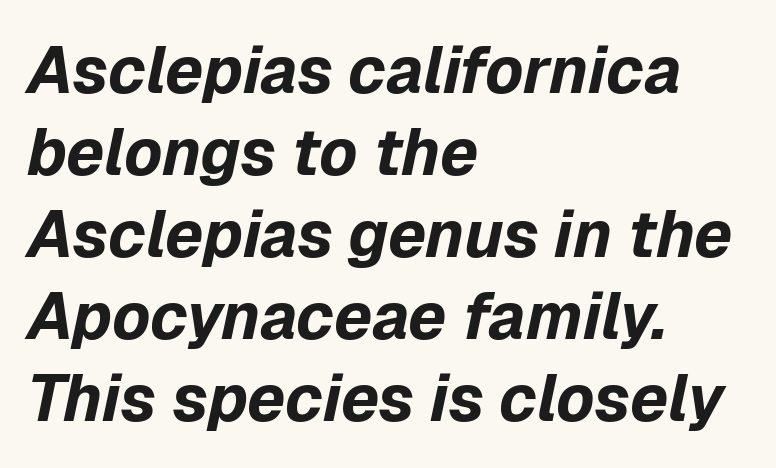
The typesetter chose a ragged-right arrangement here. Is this a fixed-width face? No — the glyphs have proportional, varying widths. Looking at the ascenders, they clearly lean. Is there much room between lines? A standard amount, neither cramped nor airy. Look at the stroke-to-counter ratio: heavy, a bold. The glyphs are unaccompanied by any horizontal stroke below them.
